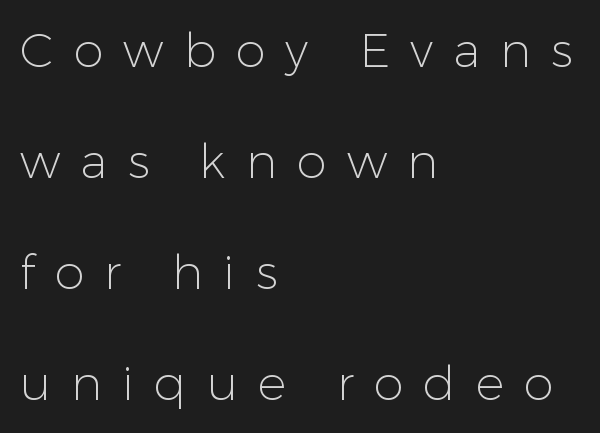
The image shows 48 px light sans-serif type, upright; set left-aligned, loose line spacing (2.31x), unusually wide letter spacing (+0.42 em), not underlined; low stroke contrast and a medium x-height.
